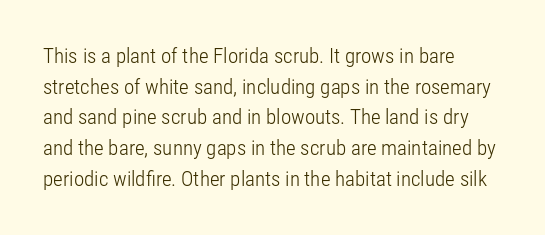
{"italic": "no", "bold": "no", "underline": "no", "align": "left", "line_spacing": "normal", "line_spacing_ratio": 1.46, "letter_spacing": "normal", "letter_spacing_em": 0.0, "glyph_px": 21}
